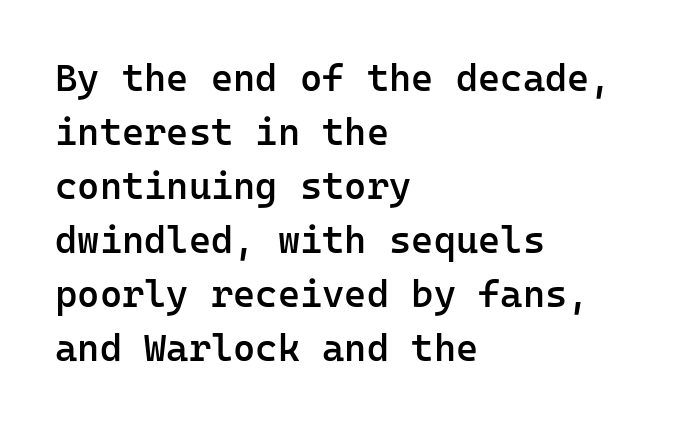
{"serif": "no", "italic": "no", "bold": "semi", "weight": "semibold", "width": "normal", "stroke_contrast": "low", "x_height": "medium", "monospaced": "yes", "underline": "no", "align": "left", "line_spacing": "normal", "line_spacing_ratio": 1.42, "letter_spacing": "normal", "letter_spacing_em": 0.0, "glyph_px": 38}
